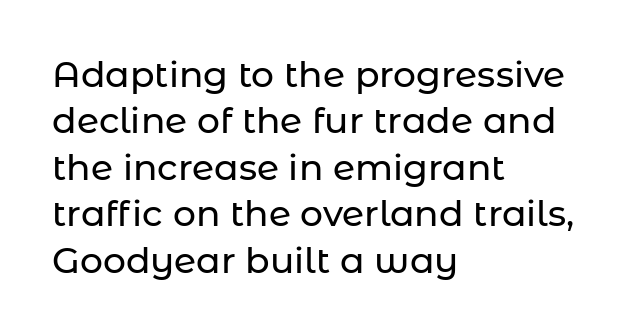
The image shows 36 px sans-serif type, upright; set left-aligned, normal line spacing (1.29x), normal letter spacing, not underlined; low stroke contrast and a medium x-height.
